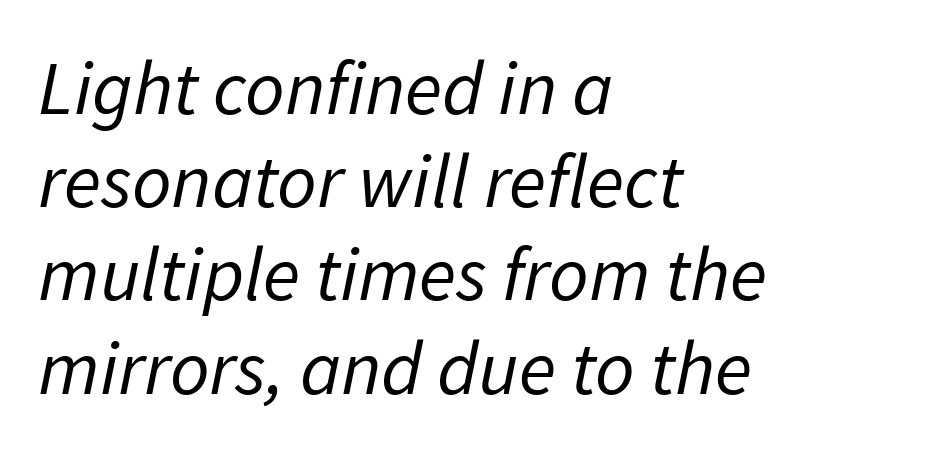
The image shows 77 px regular-weight type, italic (leaning right); set left-aligned, line spacing 1.21x, normal letter spacing, not underlined; low stroke contrast and a medium x-height.
